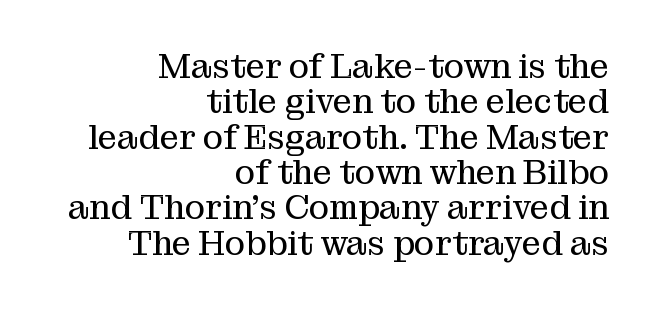
The image shows 34 px regular-weight serif type, upright; set right-aligned, tight line spacing (1.04x), normal letter spacing, not underlined; medium stroke contrast and a medium x-height.
